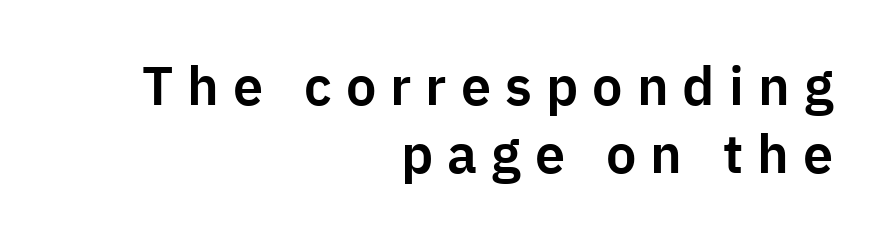
{"serif": "no", "italic": "no", "width": "normal", "stroke_contrast": "low", "x_height": "medium", "monospaced": "no", "underline": "no", "align": "right", "line_spacing": "normal", "line_spacing_ratio": 1.26, "letter_spacing": "wide", "letter_spacing_em": 0.26, "glyph_px": 54}
